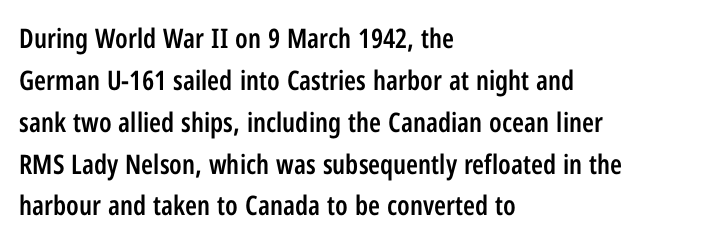
{"italic": "no", "bold": "semi", "underline": "no", "align": "left", "line_spacing": "normal", "line_spacing_ratio": 1.55, "letter_spacing": "normal", "letter_spacing_em": 0.0, "glyph_px": 27}
